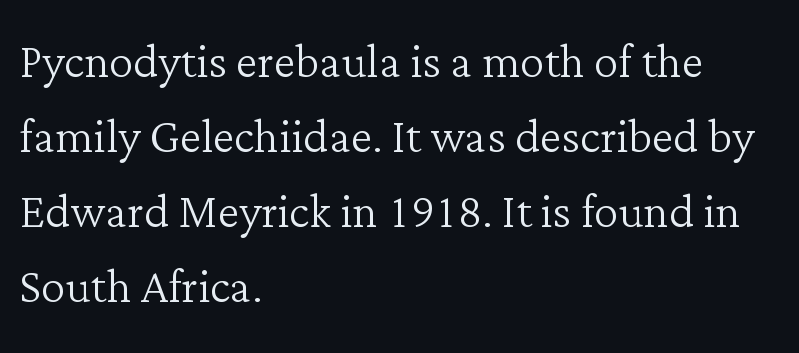
Bold? No — there's no thickening of the strokes. This sample has the flowing, uneven cadence of proportional lettering. Has an underline been added? It has not. Where is the straight margin? On the left. This is serif lettering, the kind often seen in printed books. A typesetter would call this zero additional tracking.
